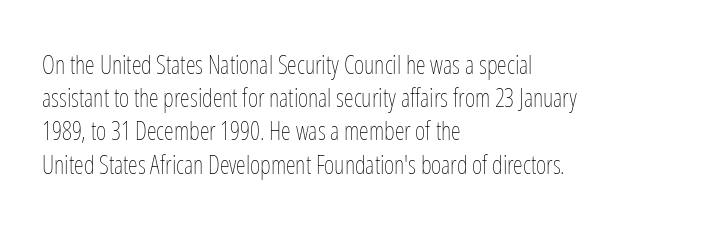
{"italic": "no", "bold": "no", "underline": "no", "align": "left", "line_spacing": "normal", "line_spacing_ratio": 1.33, "letter_spacing": "normal", "letter_spacing_em": 0.0, "glyph_px": 25}
